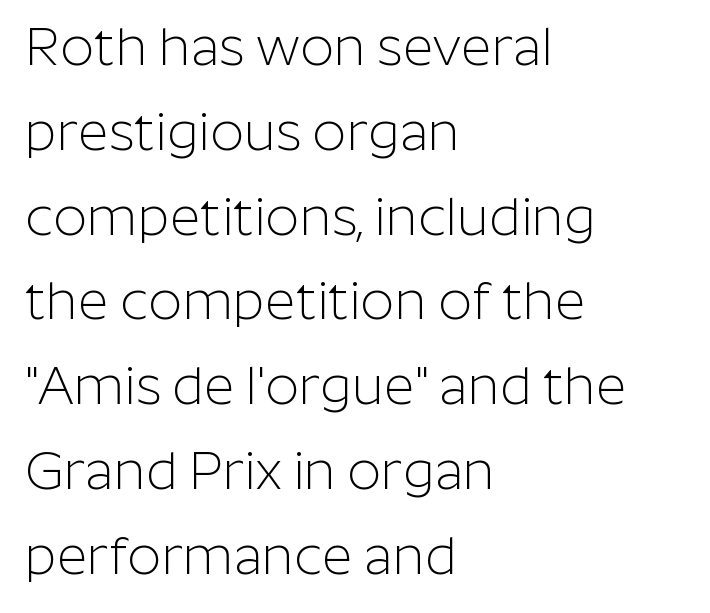
Q: Is the text bold? A: No.
Q: Is the text italic (slanted)? A: No, it is upright.
Q: Is the typeface a serif or a sans-serif typeface? A: Sans-serif.
Q: Is the text underlined? A: No.
Q: How is the paragraph aligned? A: Left-aligned.
Q: Is the spacing between letters normal or unusually wide? A: Normal.
Q: Is the spacing between lines tight, normal or loose? A: Normal.
Q: Width (condensed, normal, or wide)? A: Normal.
Q: Stroke contrast? A: Low.
Q: x-height? A: Medium.
Q: Monospaced? A: No.
